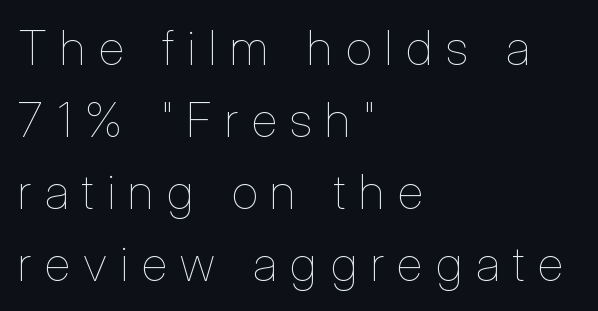
This sample has the flowing, uneven cadence of proportional lettering. Summary of vertical rhythm: regular, with standard interline spacing. You could only call the tracking loose — the letters float apart. In terms of posture, this sample is upright. The lines are quadded left.
